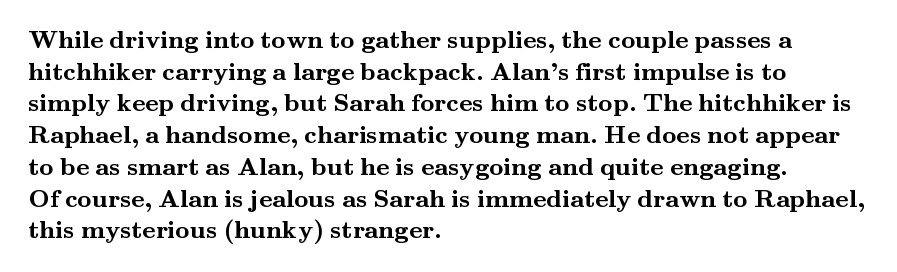
Short and long lines alike share a common starting point at left. The vertical gap from one line to the next is medium. Does the lettering tilt? It doesn't — this is upright. Underline: absent. The tracking reads as untouched default to a designer's eye. Chunky letters — that's bold for sure.
